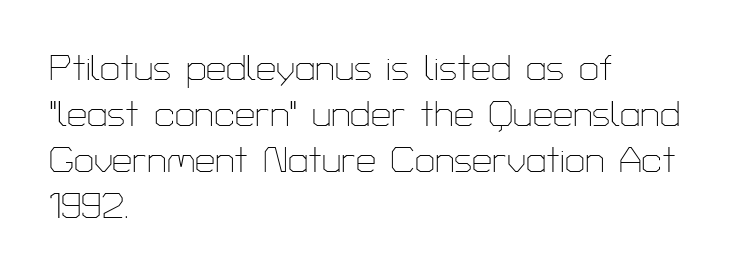
No chunkiness to these letters — they're not bold. Lines of text with bare space underneath. In terms of letterspacing, this is plain default setting. Does the type have serifs? No, each stem ends abruptly.
